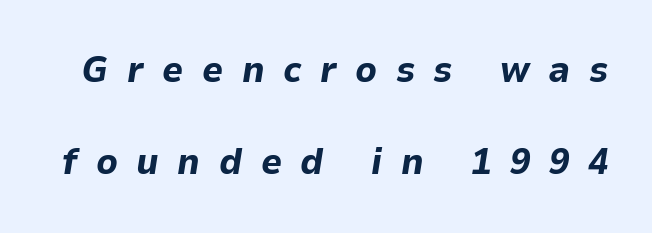
The foot of each line stays bare and open. The horizontal fit of the characters is loose and conspicuously gappy. Compared with typical paragraphs, the rows here are farther apart. Is the type bold? Yes — the strokes are clearly thick and heavy. The lettering tilts uniformly, giving the passage an italic look.
